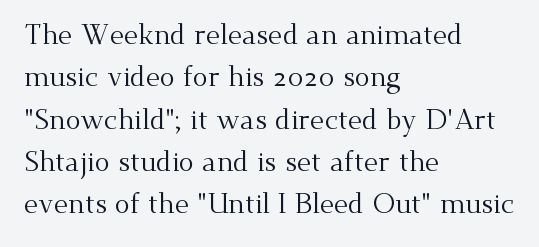
The image shows 28 px regular-weight serif type, upright; set left-aligned, normal line spacing (1.51x), normal letter spacing, not underlined; medium stroke contrast and a small x-height.
